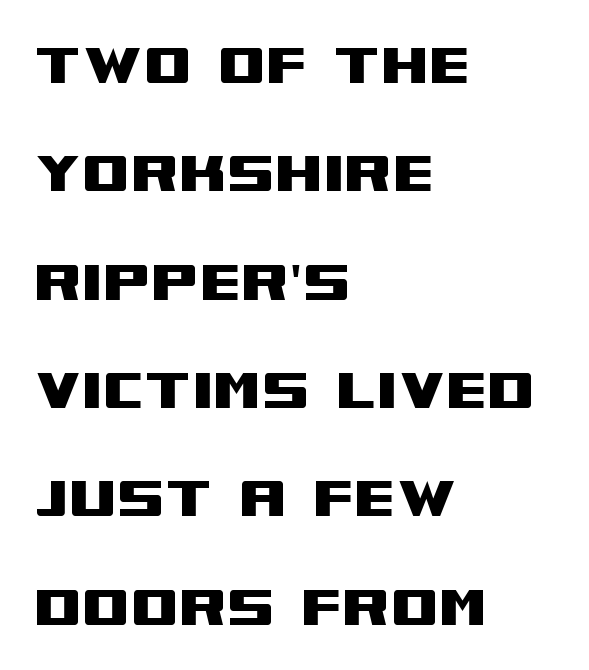
What's the leading like? Ordinary, nothing unusual. The designer went with a sans here, leaving each stem footless. Is there any slant? The stems are plumb. Compared with a centered layout, this one pins lines to the left instead. Nobody drew a line under any word here.
